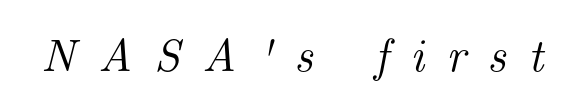
The image shows 46 px serif type, italic (leaning right); set unusually wide letter spacing (+0.48 em), not underlined; medium stroke contrast and a small x-height.
